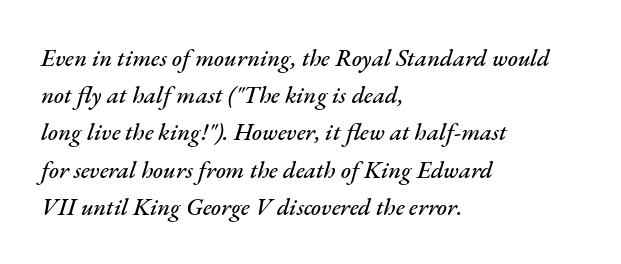
The strip under each line holds only bare page. Caption: standard tracking, unaltered. A classic flush-left, rag-right setting is used for this passage. Is there much room between lines? A standard amount, neither cramped nor airy. The whole block is typeset with a tilt.
